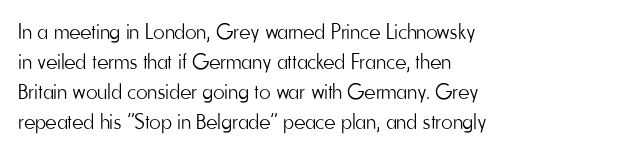
Q: Is the text bold? A: No.
Q: Is the text italic (slanted)? A: No, it is upright.
Q: Is the text underlined? A: No.
Q: How is the paragraph aligned? A: Left-aligned.
Q: Is the spacing between letters normal or unusually wide? A: Normal.
Q: Is the spacing between lines tight, normal or loose? A: Normal.
